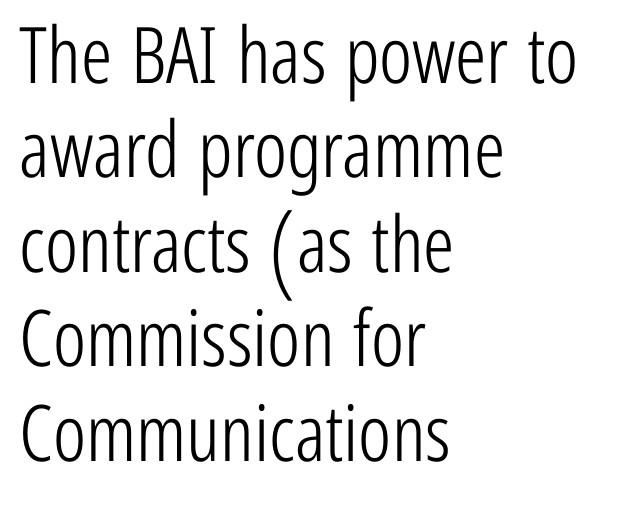
The image shows 78 px light, condensed sans-serif type, upright; set left-aligned, line spacing 1.21x, normal letter spacing, not underlined; low stroke contrast and a medium x-height.
